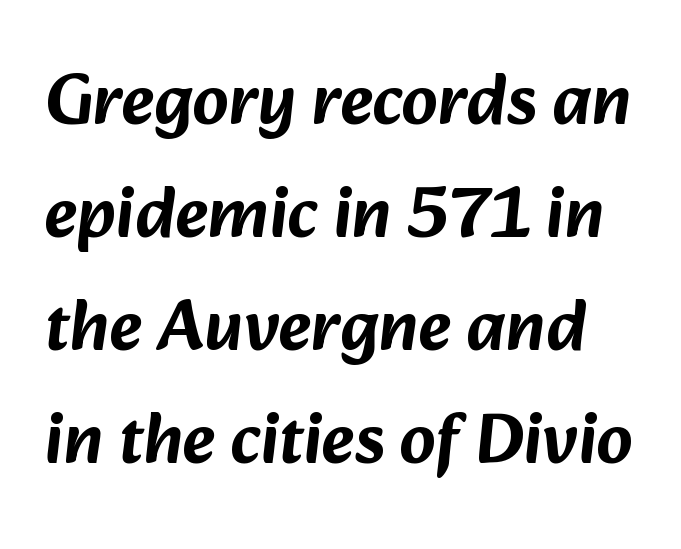
{"serif": "no", "width": "normal", "stroke_contrast": "low", "x_height": "medium", "monospaced": "no", "underline": "no", "line_spacing": "normal", "line_spacing_ratio": 1.59, "letter_spacing": "normal", "letter_spacing_em": 0.0, "glyph_px": 71}
